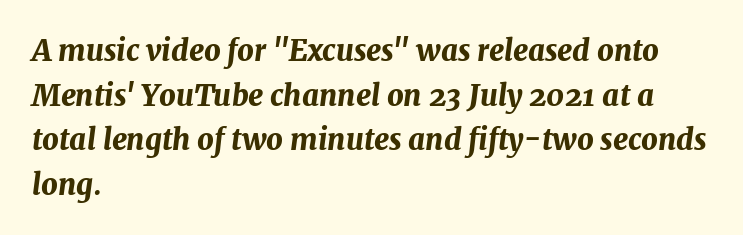
{"italic": "yes", "lean": "right", "slant_degrees": 7, "bold": "yes", "weight": "bold", "width": "normal", "stroke_contrast": "medium", "x_height": "medium", "monospaced": "no", "underline": "no", "align": "left", "line_spacing": "normal", "line_spacing_ratio": 1.54, "letter_spacing": "normal", "letter_spacing_em": 0.0, "glyph_px": 29}
